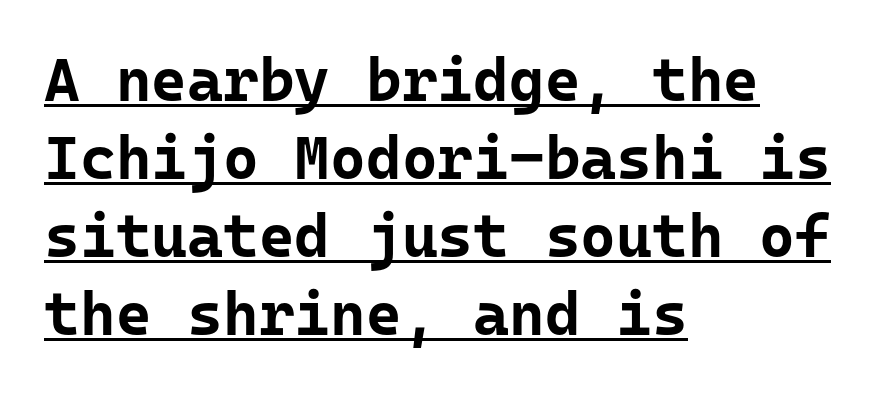
The image shows 61 px bold sans-serif type, upright, monospaced; set left-aligned, normal line spacing (1.28x), normal letter spacing, underlined; low stroke contrast and a medium x-height.
